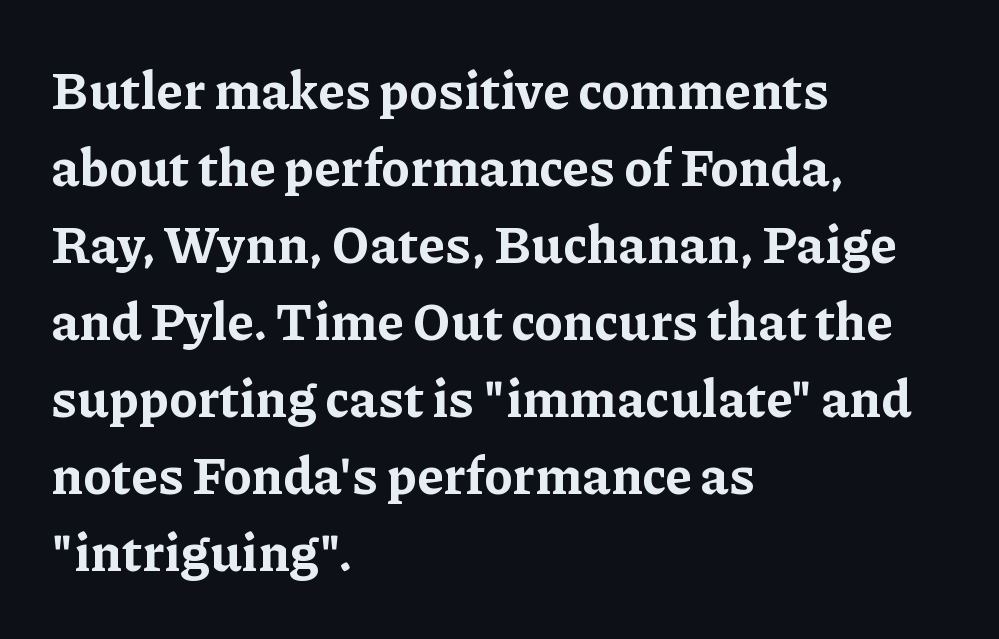
Q: Is the text bold? A: Yes.
Q: Is the text italic (slanted)? A: No, it is upright.
Q: Is the typeface a serif or a sans-serif typeface? A: Serif.
Q: Is the text underlined? A: No.
Q: How is the paragraph aligned? A: Left-aligned.
Q: Is the spacing between letters normal or unusually wide? A: Normal.
Q: Is the spacing between lines tight, normal or loose? A: Normal.
Q: Width (condensed, normal, or wide)? A: Normal.
Q: Stroke contrast? A: Low.
Q: x-height? A: Medium.
Q: Monospaced? A: No.
